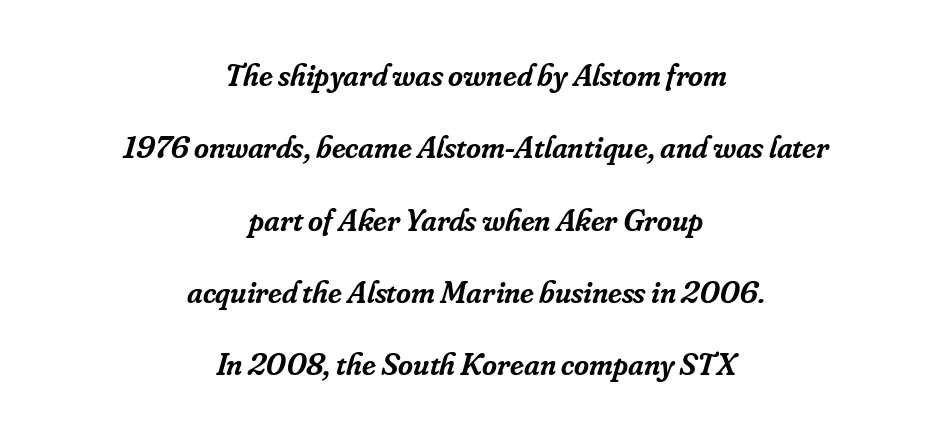
Line spacing here is loose. Posture: slanted. The face used here is proportionally spaced, like ordinary book or web type. This is the in-between weight designers call semibold or demi. Layout note: lines centered.
